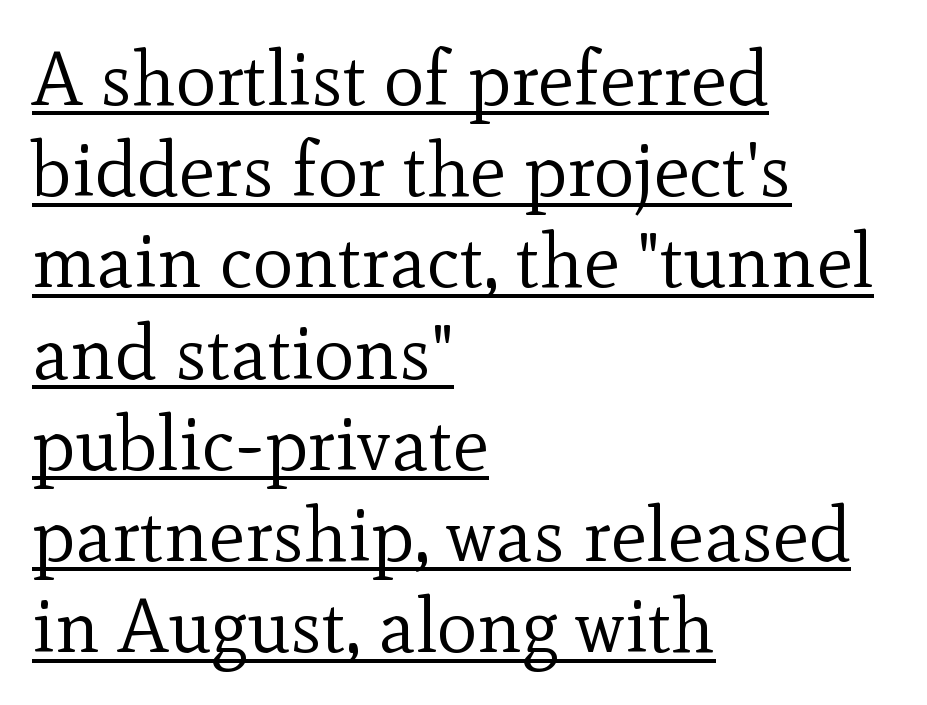
The image shows 76 px regular-weight serif type, upright; set left-aligned, line spacing 1.2x, normal letter spacing, underlined; a small x-height.
